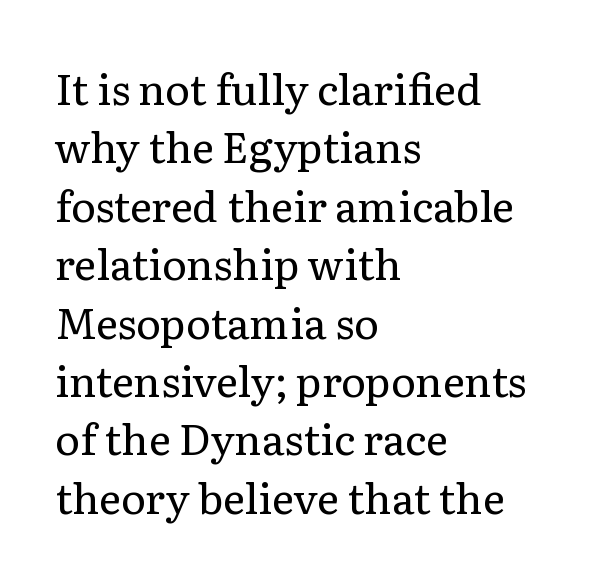
The image shows 42 px regular-weight serif type, upright; set left-aligned, normal line spacing (1.39x), normal letter spacing, not underlined; low stroke contrast and a medium x-height.
